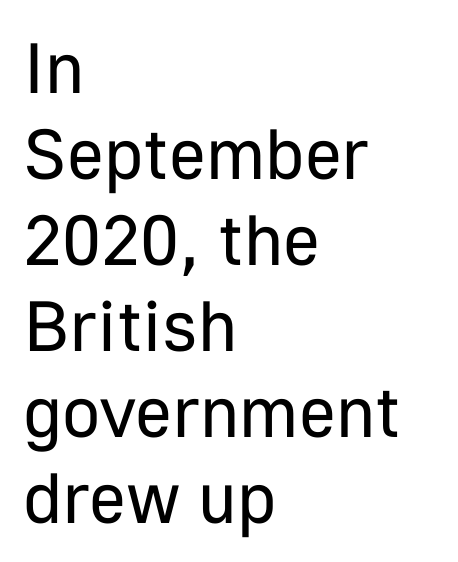
{"serif": "no", "italic": "no", "bold": "no", "weight": "regular", "width": "normal", "stroke_contrast": "low", "x_height": "medium", "monospaced": "no", "underline": "no", "align": "left", "line_spacing_ratio": 1.21, "letter_spacing": "normal", "letter_spacing_em": 0.0, "glyph_px": 71}
